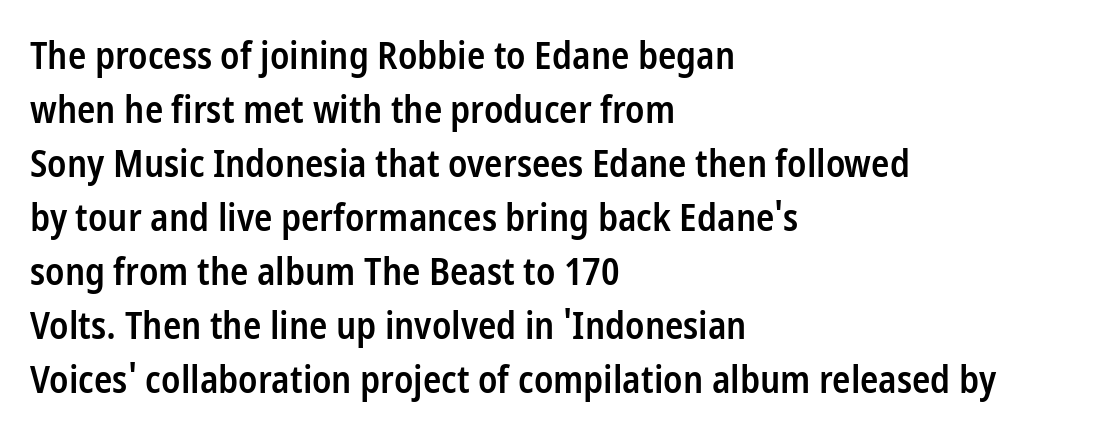
{"serif": "no", "italic": "no", "bold": "semi", "weight": "semibold", "width": "condensed", "stroke_contrast": "low", "x_height": "medium", "monospaced": "no", "underline": "no", "align": "left", "line_spacing": "normal", "line_spacing_ratio": 1.42, "letter_spacing": "normal", "letter_spacing_em": 0.0, "glyph_px": 38}
